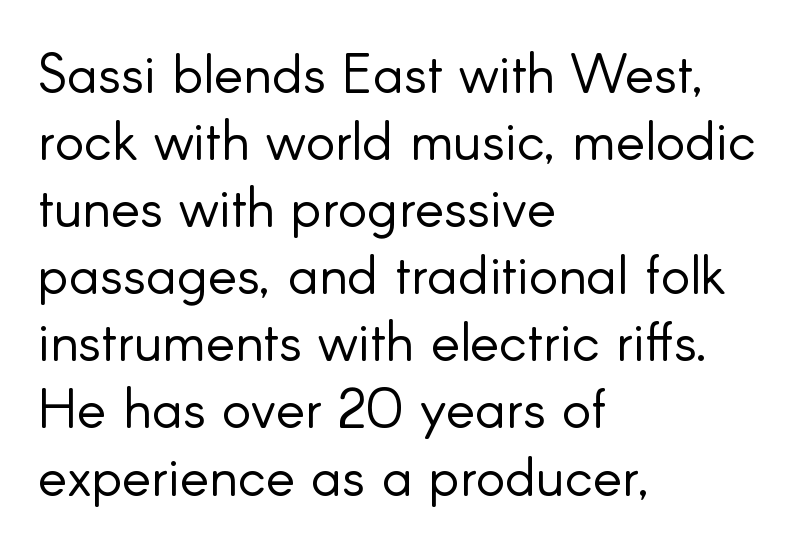
Q: Is the text bold? A: No.
Q: Is the text italic (slanted)? A: No, it is upright.
Q: Is the typeface a serif or a sans-serif typeface? A: Sans-serif.
Q: Is the text underlined? A: No.
Q: How is the paragraph aligned? A: Left-aligned.
Q: Is the spacing between letters normal or unusually wide? A: Normal.
Q: Width (condensed, normal, or wide)? A: Normal.
Q: Stroke contrast? A: Low.
Q: x-height? A: Small.
Q: Monospaced? A: No.
